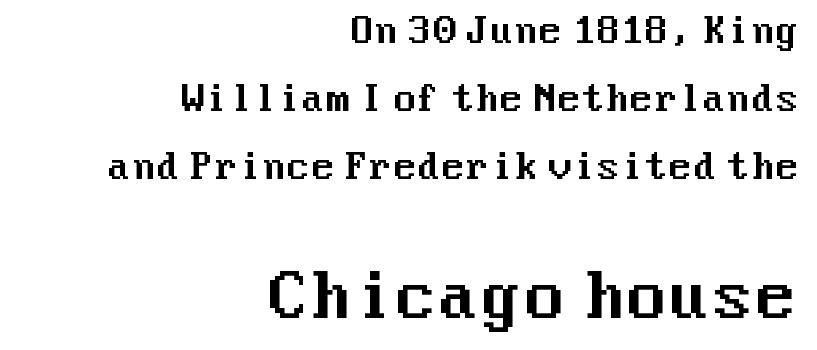
Q: Is the text italic (slanted)? A: No, it is upright.
Q: Is the typeface a serif or a sans-serif typeface? A: Sans-serif.
Q: Is the text underlined? A: No.
Q: How is the paragraph aligned? A: Right-aligned.
Q: Is the spacing between letters normal or unusually wide? A: Normal.
Q: Is the spacing between lines tight, normal or loose? A: Loose.
Q: Which block of text is set in a larger size, the first (top) or the second (bottom)? A: The second (bottom) one.
Q: Width (condensed, normal, or wide)? A: Normal.
Q: Stroke contrast? A: Medium.
Q: x-height? A: Medium.
